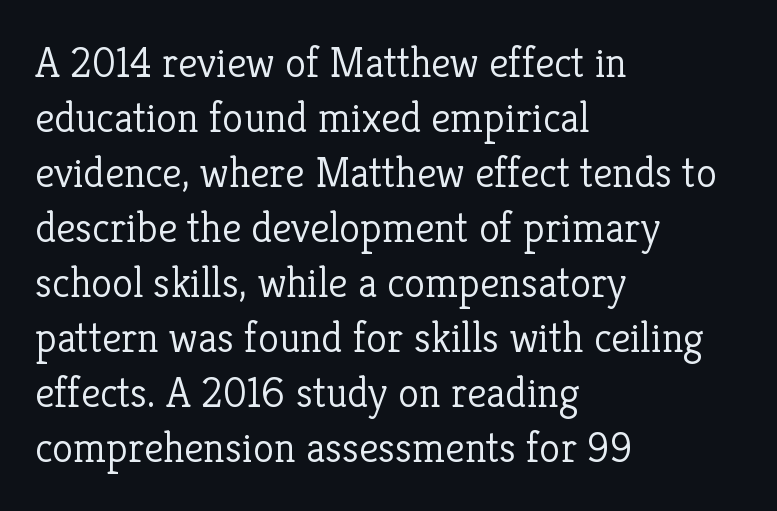
{"serif": "yes", "italic": "no", "bold": "no", "weight": "light", "width": "normal", "stroke_contrast": "low", "x_height": "medium", "monospaced": "no", "underline": "no", "align": "left", "line_spacing": "normal", "line_spacing_ratio": 1.28, "letter_spacing": "normal", "letter_spacing_em": 0.0, "glyph_px": 43}
